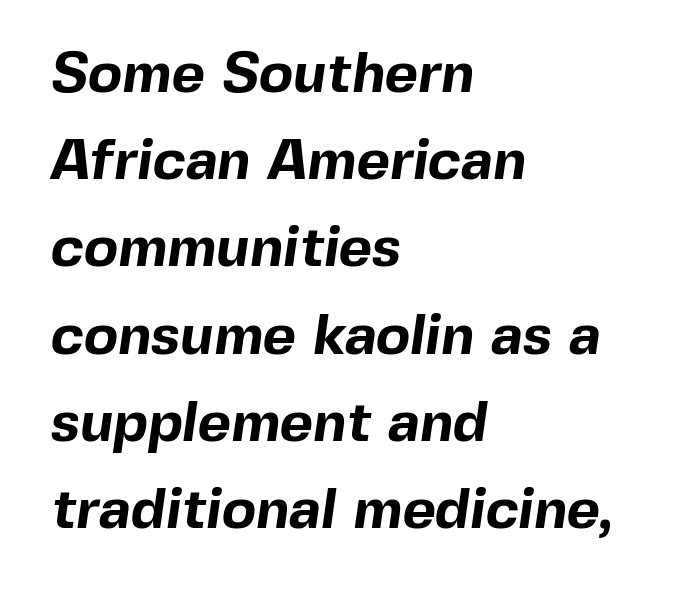
Q: Is the text bold? A: Yes.
Q: Is the typeface a serif or a sans-serif typeface? A: Sans-serif.
Q: Is the text underlined? A: No.
Q: How is the paragraph aligned? A: Left-aligned.
Q: Is the spacing between letters normal or unusually wide? A: Normal.
Q: Is the spacing between lines tight, normal or loose? A: Normal.
Q: Width (condensed, normal, or wide)? A: Normal.
Q: x-height? A: Medium.
Q: Monospaced? A: No.
